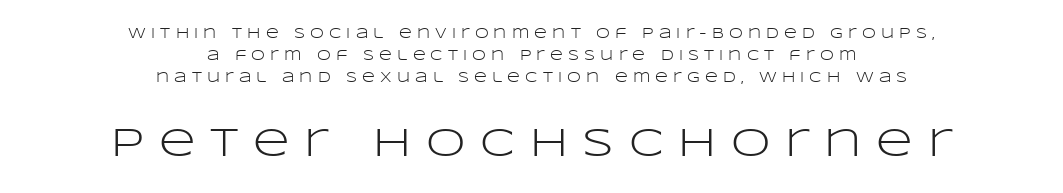
{"serif": "no", "italic": "no", "bold": "no", "weight": "light", "width": "wide", "stroke_contrast": "low", "x_height": "large", "monospaced": "no", "underline": "no", "align": "center", "line_spacing": "normal", "line_spacing_ratio": 1.58, "letter_spacing": "wide", "letter_spacing_em": 0.37, "larger_block": "second", "size_ratio": 2.86, "glyph_px": 40}
